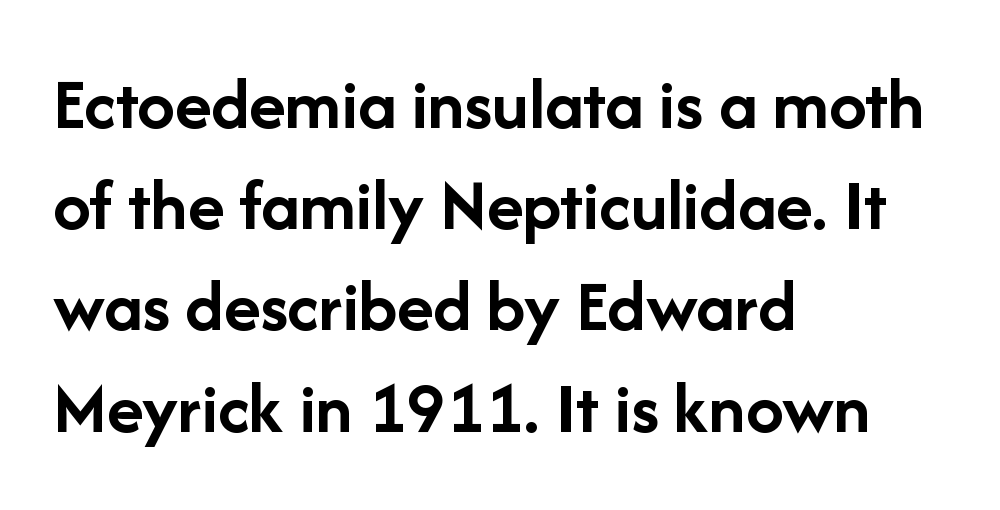
Q: Is the text bold? A: Yes.
Q: Is the text italic (slanted)? A: No, it is upright.
Q: Is the typeface a serif or a sans-serif typeface? A: Sans-serif.
Q: Is the text underlined? A: No.
Q: How is the paragraph aligned? A: Left-aligned.
Q: Is the spacing between letters normal or unusually wide? A: Normal.
Q: Is the spacing between lines tight, normal or loose? A: Normal.
Q: Width (condensed, normal, or wide)? A: Normal.
Q: Stroke contrast? A: Low.
Q: x-height? A: Medium.
Q: Monospaced? A: No.
